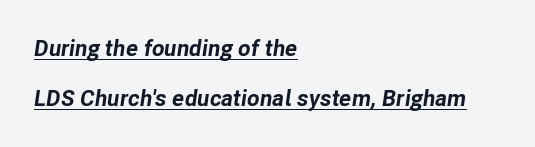
Typesetter's note: full bold, strokes at maximum text heaviness. The rendering applies a slant to the glyphs. The typesetter has applied underlining to the passage shown. What stands out about the letter spacing? Nothing — it is the standard amount.
